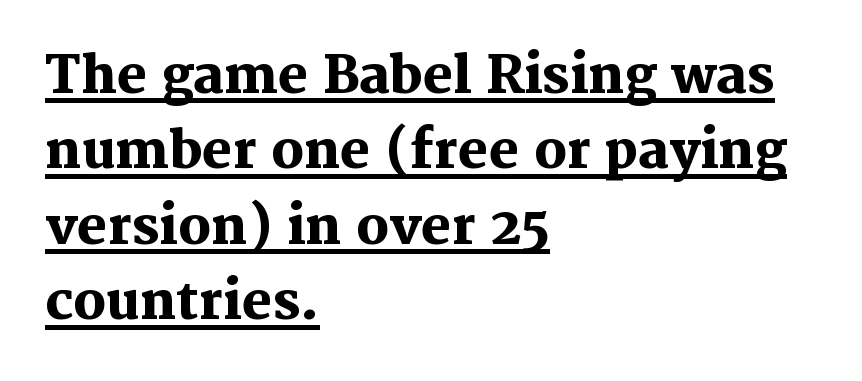
{"serif": "yes", "italic": "no", "bold": "yes", "weight": "heavy", "width": "normal", "stroke_contrast": "medium", "x_height": "medium", "monospaced": "no", "underline": "yes", "align": "left", "line_spacing": "normal", "line_spacing_ratio": 1.48, "letter_spacing": "normal", "letter_spacing_em": 0.0, "glyph_px": 51}
